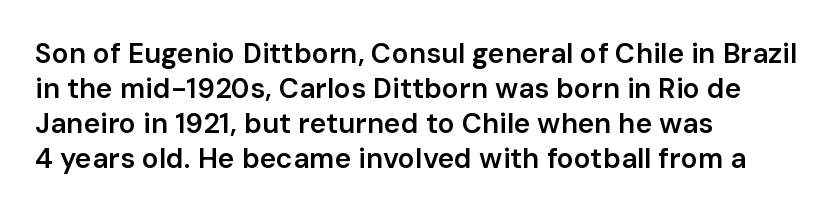
The lines sit at an ordinary, default distance from one another. This rendering features lettering with no underline. Inter-character spacing is left at the font's built-in metrics. Proportional: the letters do not fall into vertical columns. How heavy is the stroke? Medium-heavy — a semibold, shy of bold. The specimen reads as upright at a glance.
